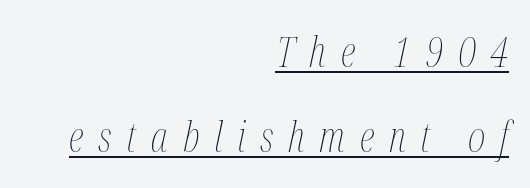
{"italic": "yes", "lean": "right", "slant_degrees": 12, "bold": "no", "weight": "thin", "width": "condensed", "stroke_contrast": "medium", "x_height": "medium", "monospaced": "no", "underline": "yes", "align": "right", "line_spacing": "loose", "line_spacing_ratio": 2.03, "letter_spacing": "wide", "letter_spacing_em": 0.35, "glyph_px": 42}
